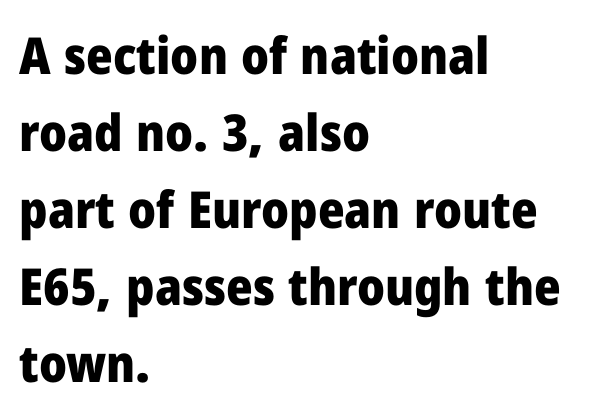
{"serif": "no", "italic": "no", "bold": "yes", "weight": "heavy", "width": "normal", "stroke_contrast": "low", "x_height": "medium", "monospaced": "no", "underline": "no", "align": "left", "line_spacing": "normal", "line_spacing_ratio": 1.51, "letter_spacing": "normal", "letter_spacing_em": 0.0, "glyph_px": 51}
